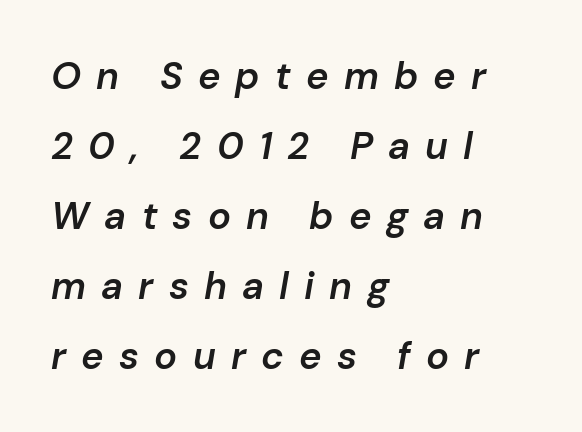
Layout note: lines flush left. Descenders are the only things crossing below the line. A typesetter would call this heavily tracked-out type. Set as a demibold, roughly 600 on the weight scale. You could not count columns in this text — the font is proportionally spaced. In terms of posture, this sample is oblique.
